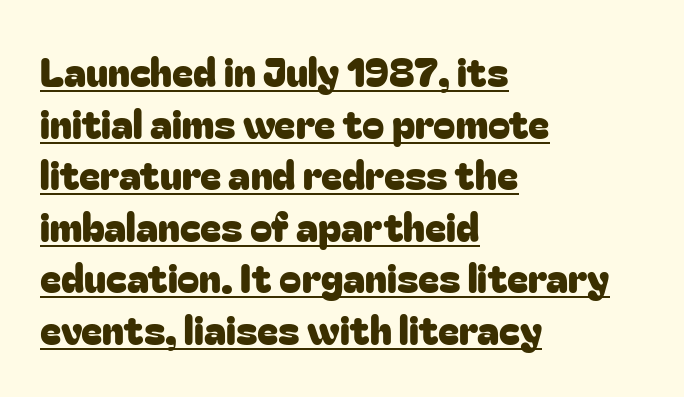
The image shows 40 px sans-serif type, upright; set left-aligned, normal line spacing (1.29x), normal letter spacing, underlined; low stroke contrast and a medium x-height.
